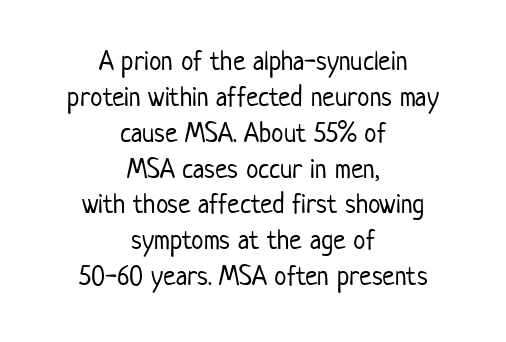
Summary of vertical rhythm: regular, with standard interline spacing. The face looks like a standard text weight, possibly lighter. Tracking here is standard; glyphs follow each other at the usual distance. Proportional: the letters do not fall into vertical columns.
